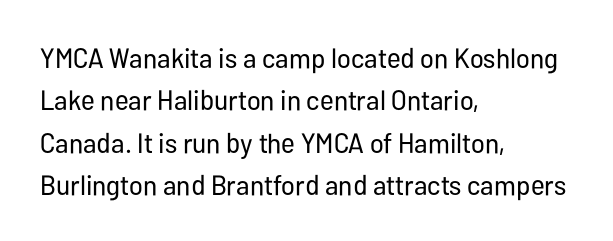
The image shows 28 px regular-weight, condensed sans-serif type, upright; set left-aligned, normal line spacing (1.51x), normal letter spacing, not underlined; low stroke contrast and a medium x-height.
